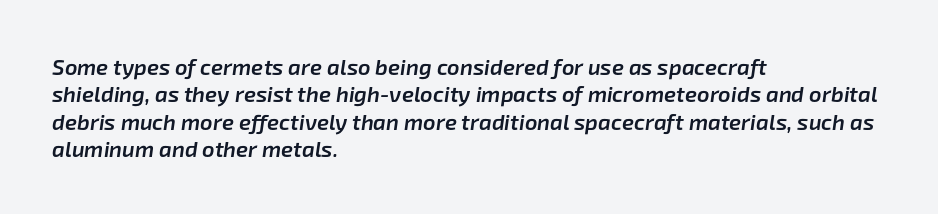
The image shows 22 px text type, italic (leaning right); set left-aligned, line spacing 1.24x, normal letter spacing, not underlined.
